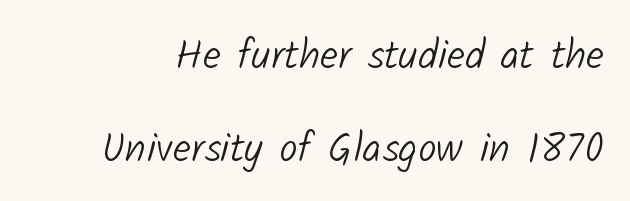
No word sits above an underline. Do the characters align in a grid? No, the font is proportional. Summary of weight: not heavy and not bold. You could call the tracking neutral — neither tight nor loose. Notice the wide empty band between every row — that's loose leading.
